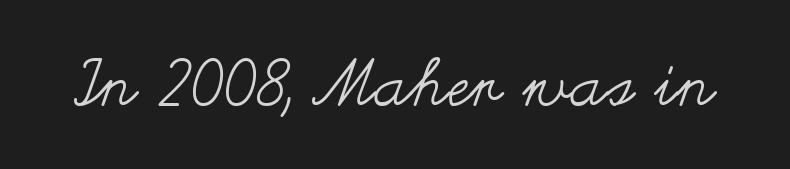
{"bold": "no", "weight": "regular", "width": "wide", "stroke_contrast": "medium", "x_height": "small", "monospaced": "no", "underline": "no", "letter_spacing": "normal", "letter_spacing_em": 0.0, "glyph_px": 65}
